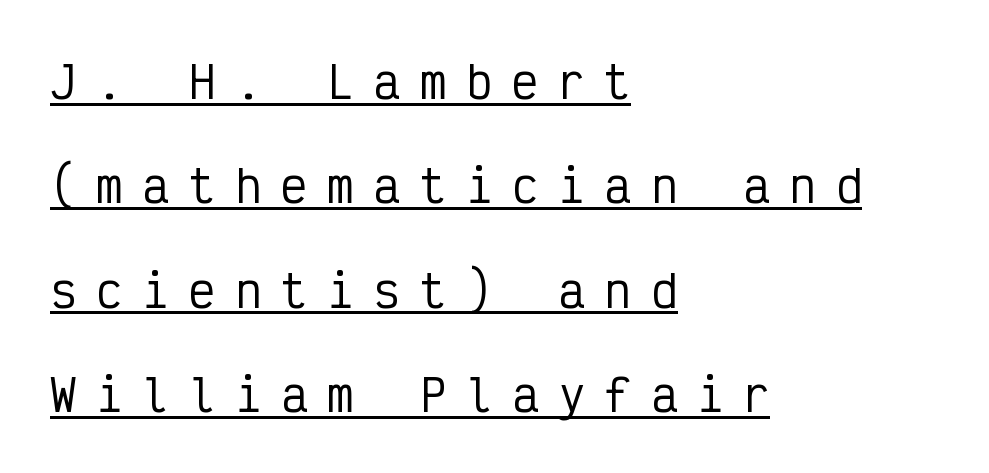
The image shows 44 px condensed sans-serif type, upright, monospaced; set left-aligned, loose line spacing (2.37x), unusually wide letter spacing (+0.45 em), underlined; low stroke contrast and a medium x-height.
